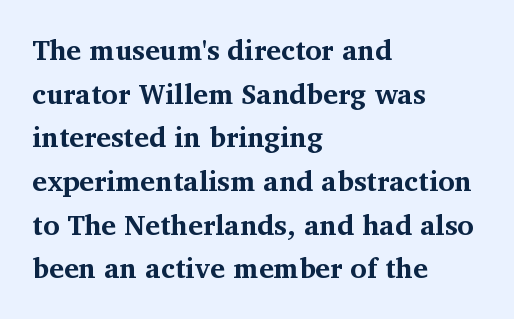
{"serif": "yes", "italic": "no", "bold": "yes", "weight": "bold", "width": "normal", "stroke_contrast": "medium", "x_height": "medium", "monospaced": "no", "underline": "no", "align": "left", "line_spacing": "normal", "line_spacing_ratio": 1.56, "letter_spacing": "normal", "letter_spacing_em": 0.0, "glyph_px": 28}
